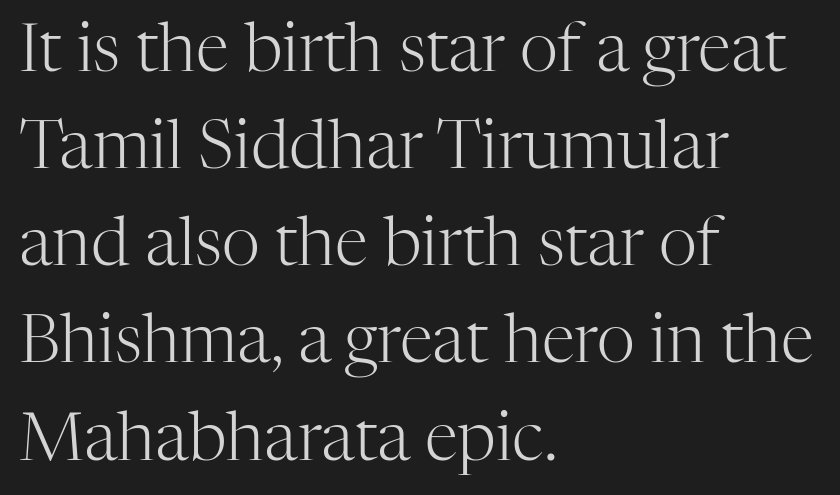
Q: Is the text bold? A: No.
Q: Is the text italic (slanted)? A: No, it is upright.
Q: Is the typeface a serif or a sans-serif typeface? A: Serif.
Q: Is the text underlined? A: No.
Q: How is the paragraph aligned? A: Left-aligned.
Q: Is the spacing between letters normal or unusually wide? A: Normal.
Q: Is the spacing between lines tight, normal or loose? A: Normal.
Q: Width (condensed, normal, or wide)? A: Normal.
Q: Stroke contrast? A: High.
Q: x-height? A: Medium.
Q: Monospaced? A: No.
